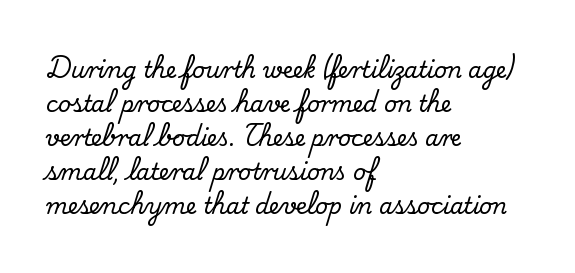
{"underline": "no", "align": "left", "line_spacing": "normal", "line_spacing_ratio": 1.55, "letter_spacing": "normal", "letter_spacing_em": 0.0, "glyph_px": 22}
